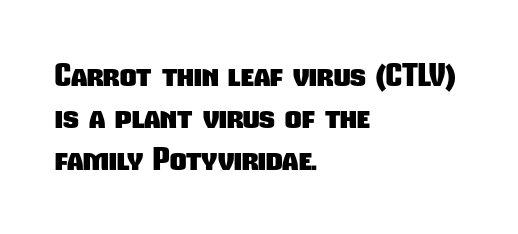
{"serif": "no", "bold": "yes", "weight": "heavy", "width": "condensed", "stroke_contrast": "low", "x_height": "medium", "monospaced": "no", "underline": "no", "align": "left", "line_spacing": "normal", "line_spacing_ratio": 1.32, "letter_spacing": "normal", "letter_spacing_em": 0.0, "glyph_px": 32}
